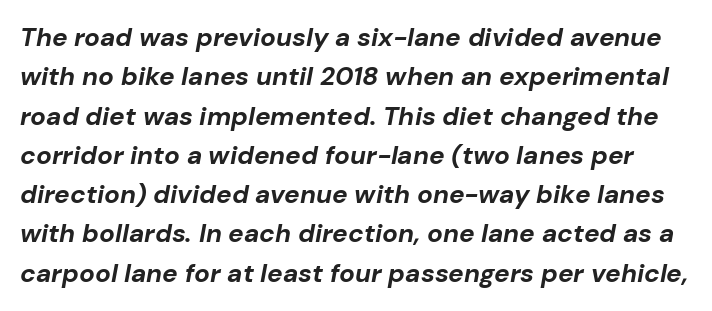
The axis of the letterforms is tilted away from vertical. The rendering uses a moderate line-height, typical for paragraphs. Beneath every word, the page is bare. The letterforms sit shoulder to shoulder at normal distance. Weight: bold.
